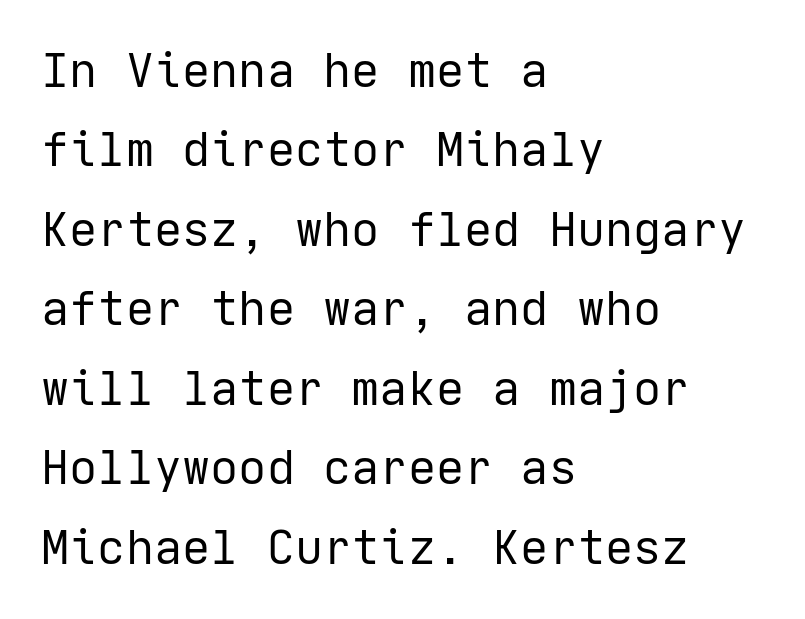
The image shows 47 px regular-weight sans-serif type, upright; set left-aligned, normal line spacing (1.69x), normal letter spacing, not underlined; low stroke contrast and a medium x-height.
